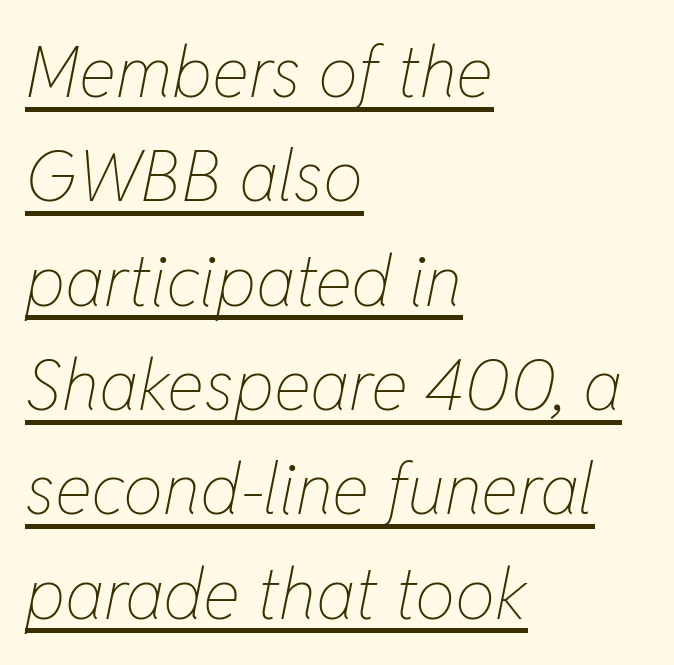
The image shows 71 px thin, condensed type, italic (leaning right); set left-aligned, normal line spacing (1.47x), normal letter spacing, underlined; low stroke contrast and a medium x-height.
